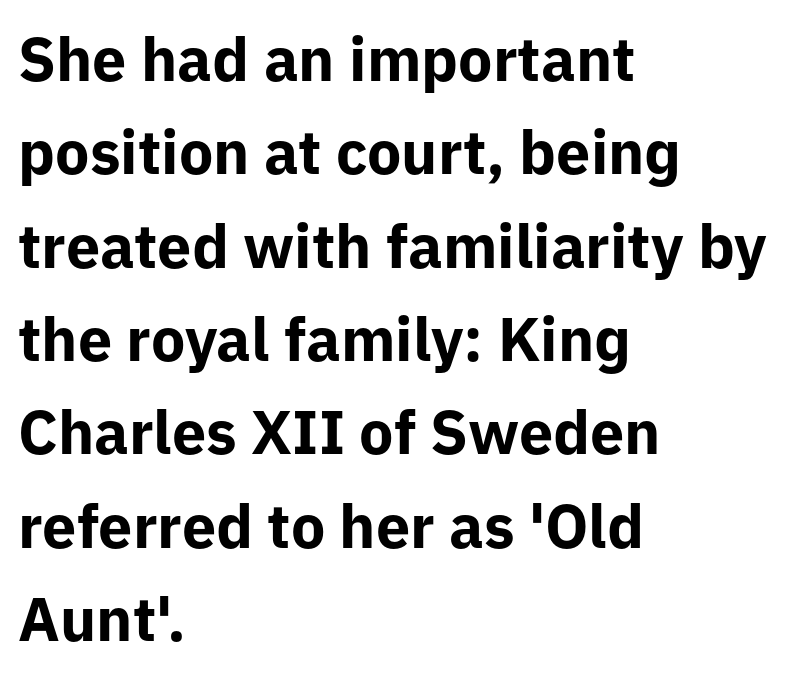
The image shows 61 px bold sans-serif type, upright; set left-aligned, normal line spacing (1.53x), normal letter spacing, not underlined; low stroke contrast and a medium x-height.
